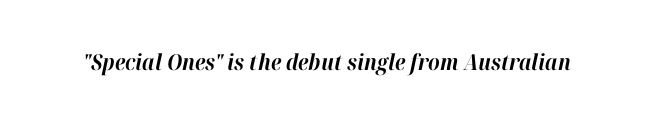
Plain, unruled lines of type. Nobody touched the tracking dial on this one. Each glyph is drawn with heavy, bold strokes. The typography opts for an oblique posture over an upright one.
